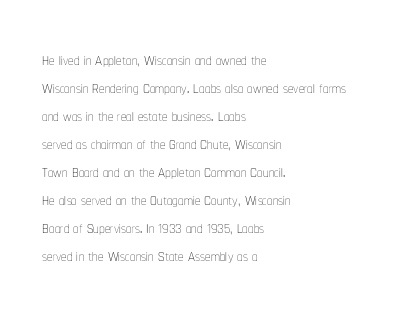
The image shows 22 px text type, upright; set left-aligned, normal line spacing (1.27x), normal letter spacing, not underlined.
